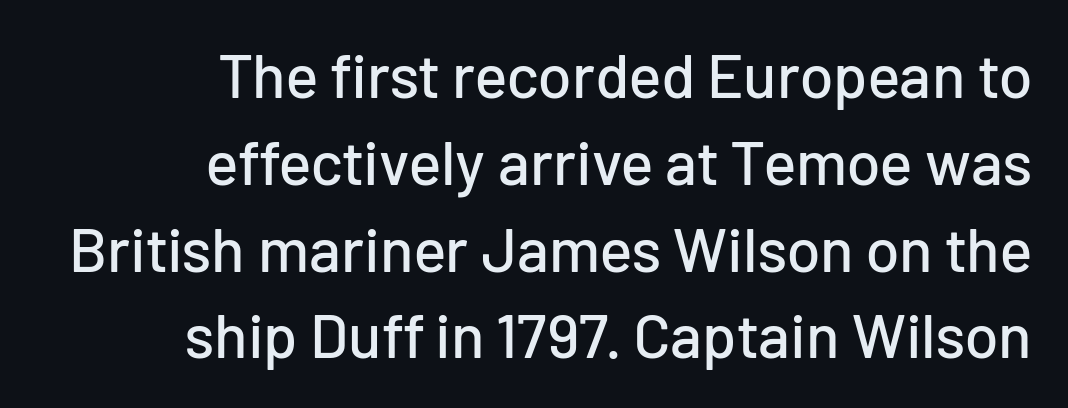
Q: Is the text italic (slanted)? A: No, it is upright.
Q: Is the typeface a serif or a sans-serif typeface? A: Sans-serif.
Q: Is the text underlined? A: No.
Q: How is the paragraph aligned? A: Right-aligned.
Q: Is the spacing between letters normal or unusually wide? A: Normal.
Q: Is the spacing between lines tight, normal or loose? A: Normal.
Q: Width (condensed, normal, or wide)? A: Normal.
Q: Stroke contrast? A: Low.
Q: x-height? A: Medium.
Q: Monospaced? A: No.
